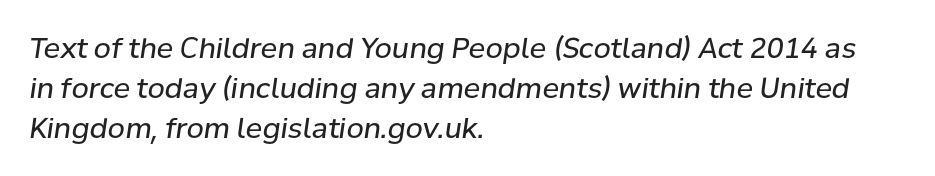
{"italic": "yes", "lean": "right", "slant_degrees": 8, "bold": "no", "weight": "regular", "width": "normal", "stroke_contrast": "low", "x_height": "medium", "monospaced": "no", "underline": "no", "align": "left", "line_spacing": "normal", "line_spacing_ratio": 1.42, "letter_spacing": "normal", "letter_spacing_em": 0.0, "glyph_px": 28}
